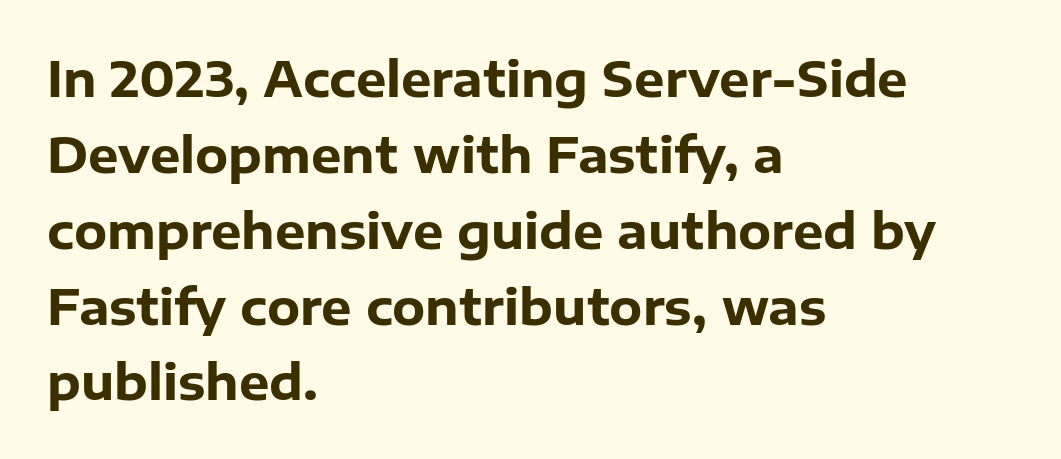
Q: Is the text bold? A: Yes.
Q: Is the text italic (slanted)? A: No, it is upright.
Q: Is the typeface a serif or a sans-serif typeface? A: Sans-serif.
Q: Is the text underlined? A: No.
Q: How is the paragraph aligned? A: Left-aligned.
Q: Is the spacing between letters normal or unusually wide? A: Normal.
Q: Is the spacing between lines tight, normal or loose? A: Normal.
Q: Width (condensed, normal, or wide)? A: Normal.
Q: Stroke contrast? A: Low.
Q: x-height? A: Medium.
Q: Monospaced? A: No.
